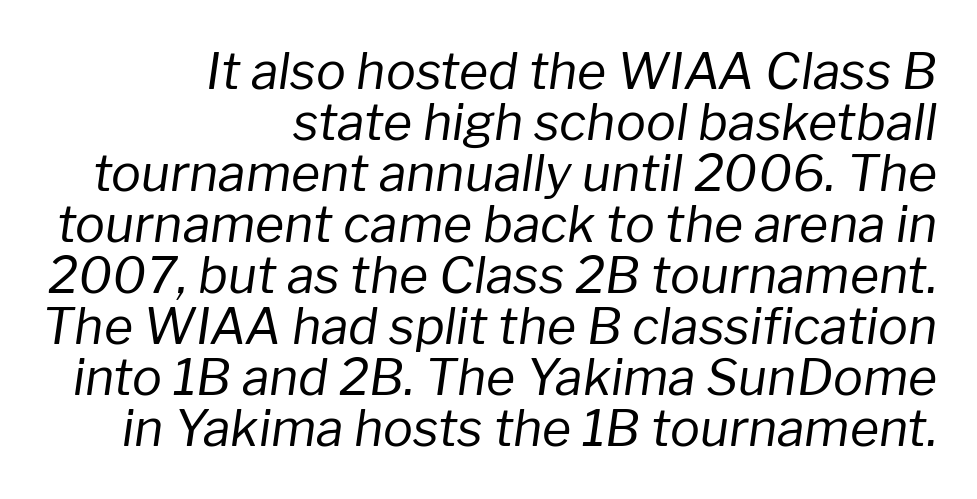
Here the designer chose a conventional face with non-uniform glyph widths. You could barely slide anything between these rows. Emphasis-style slanted type is in use. Summary of weight: not heavy and not bold. What stands out about the letter spacing? Nothing — it is the standard amount.
